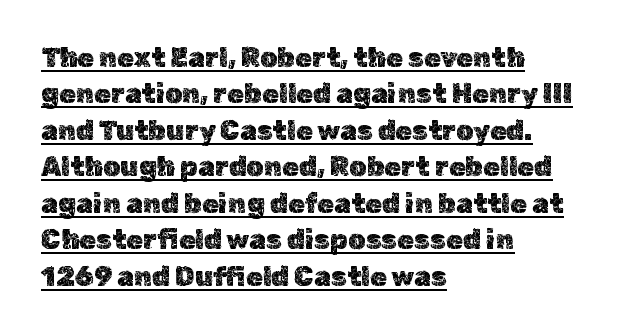
{"italic": "no", "underline": "yes", "align": "left", "line_spacing": "normal", "line_spacing_ratio": 1.35, "letter_spacing": "normal", "letter_spacing_em": 0.0, "glyph_px": 27}
